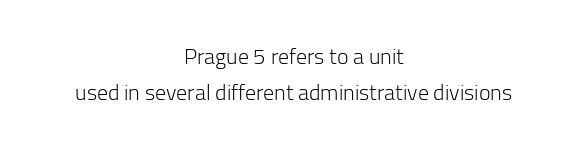
{"italic": "no", "bold": "no", "underline": "no", "align": "center", "line_spacing": "normal", "line_spacing_ratio": 1.64, "letter_spacing": "normal", "letter_spacing_em": 0.0, "glyph_px": 22}
